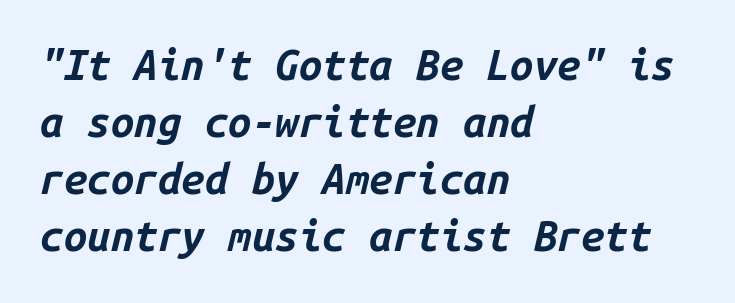
{"italic": "yes", "lean": "right", "slant_degrees": 14, "bold": "yes", "weight": "bold", "width": "normal", "stroke_contrast": "low", "x_height": "medium", "monospaced": "yes", "underline": "no", "align": "left", "line_spacing": "normal", "line_spacing_ratio": 1.36, "letter_spacing": "normal", "letter_spacing_em": 0.0, "glyph_px": 42}
